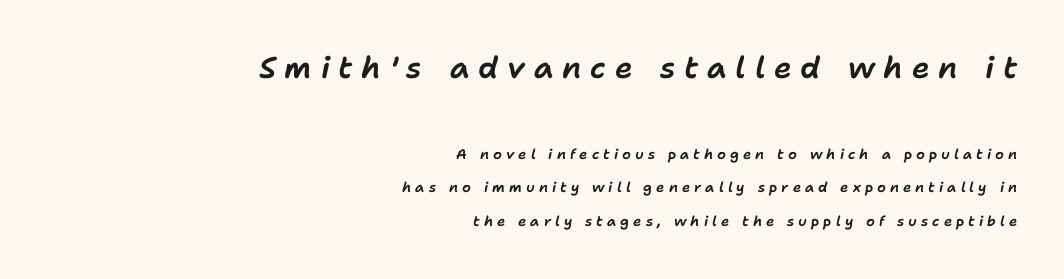
{"italic": "yes", "lean": "right", "slant_degrees": 11, "width": "normal", "stroke_contrast": "low", "x_height": "medium", "monospaced": "no", "underline": "no", "align": "right", "line_spacing": "loose", "line_spacing_ratio": 2.42, "letter_spacing": "wide", "letter_spacing_em": 0.29, "larger_block": "first", "size_ratio": 2.14, "glyph_px": 30}
